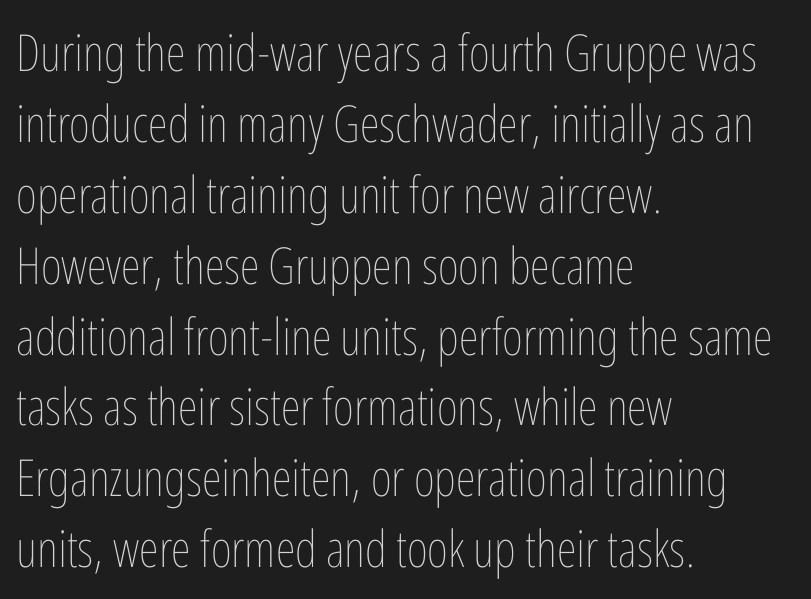
Q: Is the text bold? A: No.
Q: Is the text italic (slanted)? A: No, it is upright.
Q: Is the text underlined? A: No.
Q: How is the paragraph aligned? A: Left-aligned.
Q: Is the spacing between letters normal or unusually wide? A: Normal.
Q: Is the spacing between lines tight, normal or loose? A: Normal.
Q: Width (condensed, normal, or wide)? A: Condensed.
Q: Stroke contrast? A: Low.
Q: x-height? A: Medium.
Q: Monospaced? A: No.
